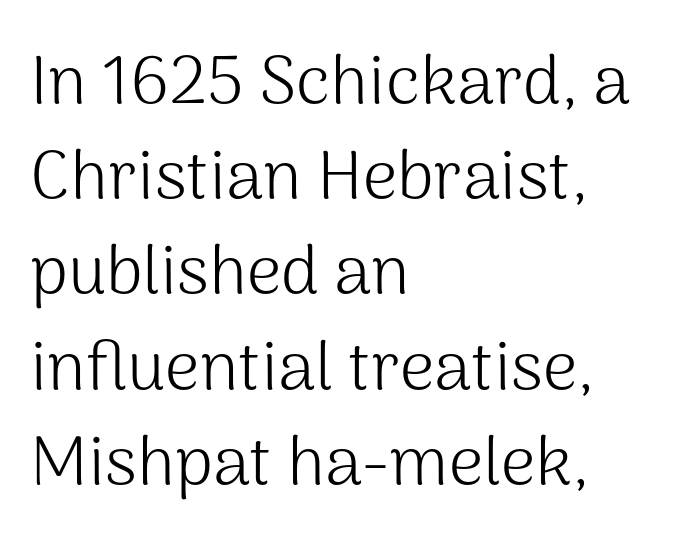
Q: Is the text bold? A: No.
Q: Is the text italic (slanted)? A: No, it is upright.
Q: Is the typeface a serif or a sans-serif typeface? A: Sans-serif.
Q: Is the text underlined? A: No.
Q: How is the paragraph aligned? A: Left-aligned.
Q: Is the spacing between letters normal or unusually wide? A: Normal.
Q: Is the spacing between lines tight, normal or loose? A: Normal.
Q: Width (condensed, normal, or wide)? A: Normal.
Q: Stroke contrast? A: Medium.
Q: x-height? A: Medium.
Q: Monospaced? A: No.
